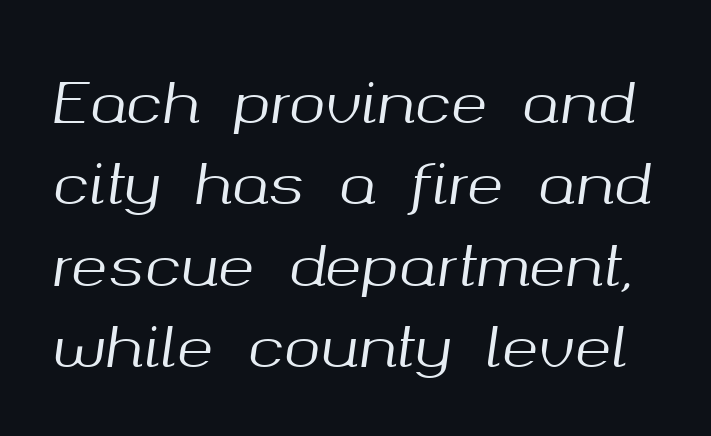
The image shows 55 px text type, italic (leaning right); set normal line spacing (1.48x), normal letter spacing, not underlined; medium stroke contrast and a medium x-height.
